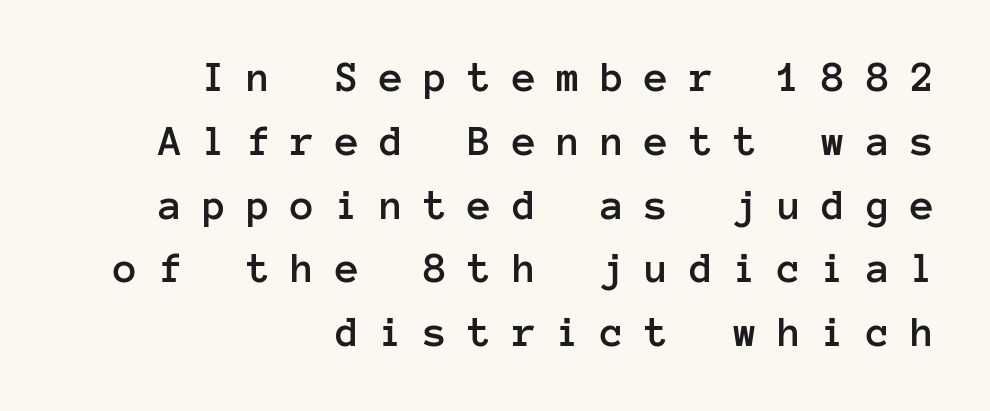
{"italic": "no", "width": "normal", "stroke_contrast": "low", "x_height": "medium", "monospaced": "yes", "underline": "no", "align": "right", "line_spacing": "normal", "line_spacing_ratio": 1.45, "letter_spacing": "wide", "letter_spacing_em": 0.46, "glyph_px": 44}
